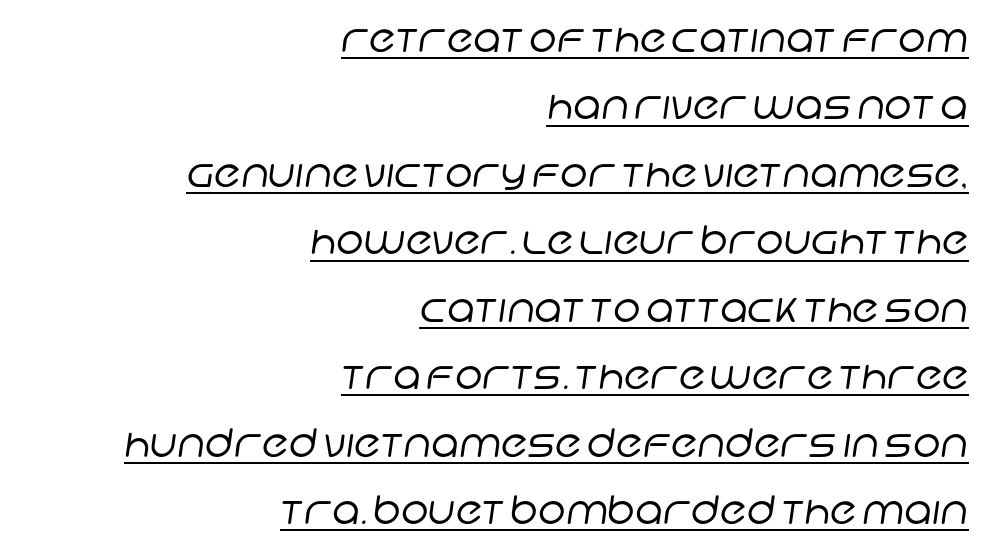
The image shows 39 px regular-weight sans-serif type; set right-aligned, line spacing 1.73x, normal letter spacing, underlined; low stroke contrast and a large x-height.
